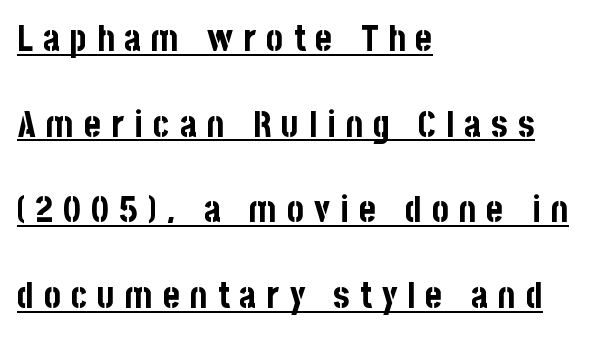
{"serif": "no", "italic": "no", "bold": "yes", "weight": "bold", "width": "condensed", "stroke_contrast": "low", "x_height": "large", "monospaced": "no", "underline": "yes", "align": "left", "line_spacing": "loose", "line_spacing_ratio": 2.38, "letter_spacing": "wide", "letter_spacing_em": 0.28, "glyph_px": 36}
